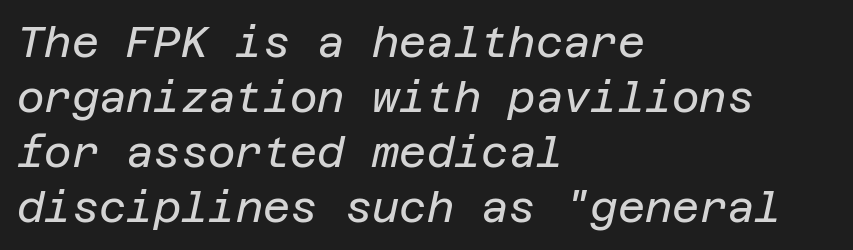
{"italic": "yes", "lean": "right", "slant_degrees": 12, "bold": "no", "weight": "regular", "width": "normal", "stroke_contrast": "low", "x_height": "large", "underline": "no", "align": "left", "line_spacing": "normal", "line_spacing_ratio": 1.31, "letter_spacing": "normal", "letter_spacing_em": 0.0, "glyph_px": 42}
